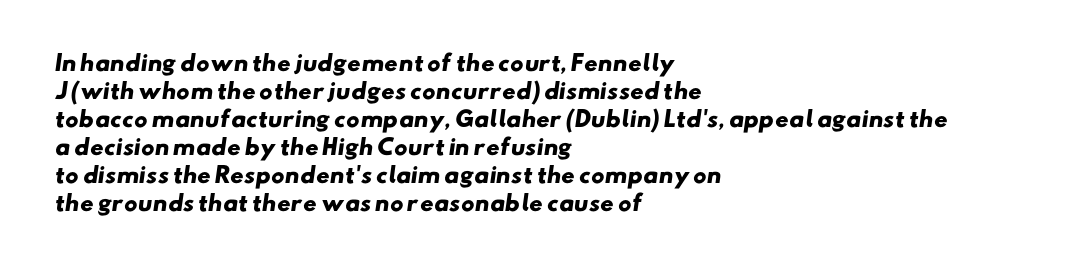
{"bold": "yes", "underline": "no", "align": "left", "line_spacing": "normal", "line_spacing_ratio": 1.33, "letter_spacing": "normal", "letter_spacing_em": 0.0, "glyph_px": 21}
